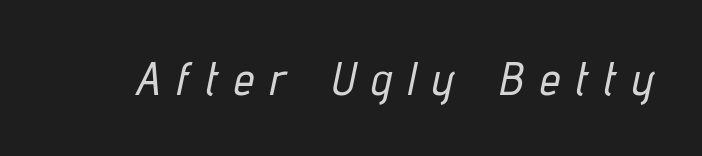
{"italic": "yes", "lean": "right", "slant_degrees": 12, "width": "condensed", "stroke_contrast": "low", "x_height": "medium", "monospaced": "no", "underline": "no", "letter_spacing": "wide", "letter_spacing_em": 0.36, "glyph_px": 46}
